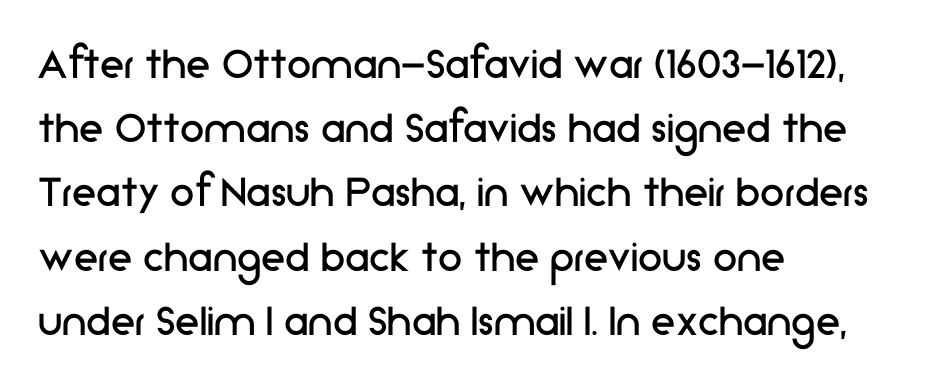
Q: Is the text bold? A: No.
Q: Is the text italic (slanted)? A: No, it is upright.
Q: Is the typeface a serif or a sans-serif typeface? A: Sans-serif.
Q: Is the text underlined? A: No.
Q: How is the paragraph aligned? A: Left-aligned.
Q: Is the spacing between letters normal or unusually wide? A: Normal.
Q: Is the spacing between lines tight, normal or loose? A: Normal.
Q: Width (condensed, normal, or wide)? A: Normal.
Q: Stroke contrast? A: Low.
Q: x-height? A: Medium.
Q: Monospaced? A: No.
